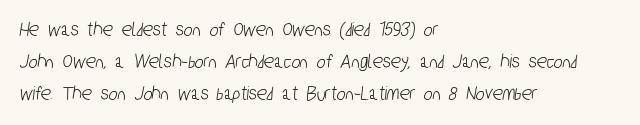
This block has exactly the height ordinary leading produces. Line beginnings align vertically; line endings do not. Descenders are the only things crossing below the line. Nothing unusual about the tracking: characters are spaced as the font intends.
